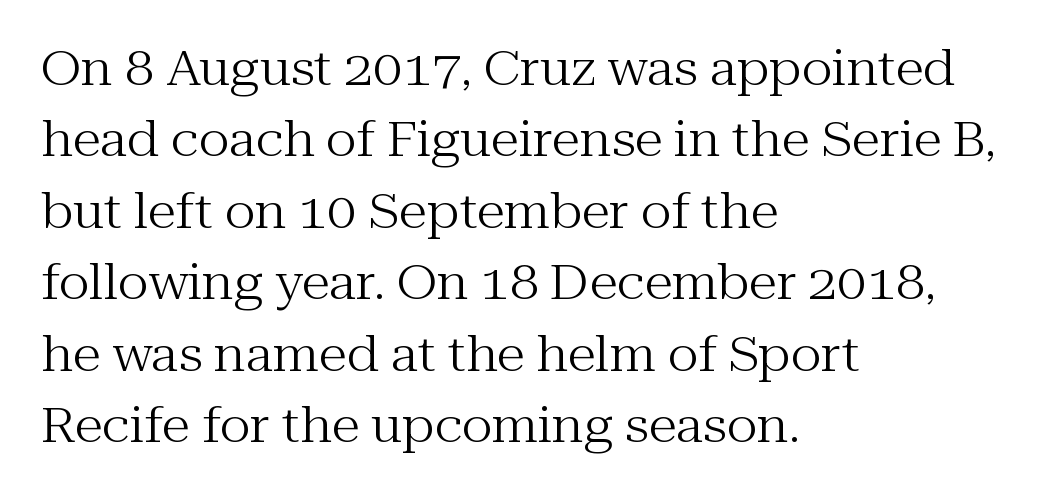
{"serif": "yes", "italic": "no", "bold": "no", "weight": "regular", "width": "normal", "stroke_contrast": "medium", "x_height": "medium", "monospaced": "no", "underline": "no", "align": "left", "line_spacing": "normal", "line_spacing_ratio": 1.52, "letter_spacing": "normal", "letter_spacing_em": 0.0, "glyph_px": 47}
